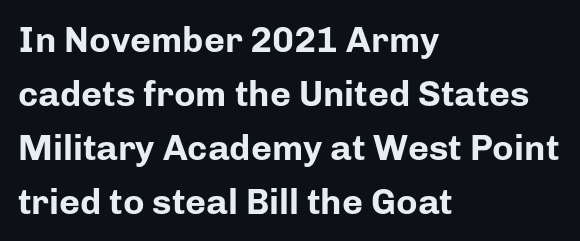
Q: Is the text bold? A: Yes.
Q: Is the text italic (slanted)? A: No, it is upright.
Q: Is the typeface a serif or a sans-serif typeface? A: Sans-serif.
Q: Is the text underlined? A: No.
Q: How is the paragraph aligned? A: Left-aligned.
Q: Is the spacing between letters normal or unusually wide? A: Normal.
Q: Is the spacing between lines tight, normal or loose? A: Normal.
Q: Width (condensed, normal, or wide)? A: Normal.
Q: Stroke contrast? A: Low.
Q: x-height? A: Medium.
Q: Monospaced? A: No.
